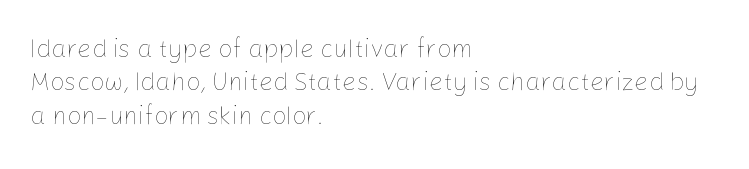
{"italic": "no", "bold": "no", "underline": "no", "align": "left", "line_spacing": "normal", "line_spacing_ratio": 1.34, "letter_spacing": "normal", "letter_spacing_em": 0.0, "glyph_px": 25}
